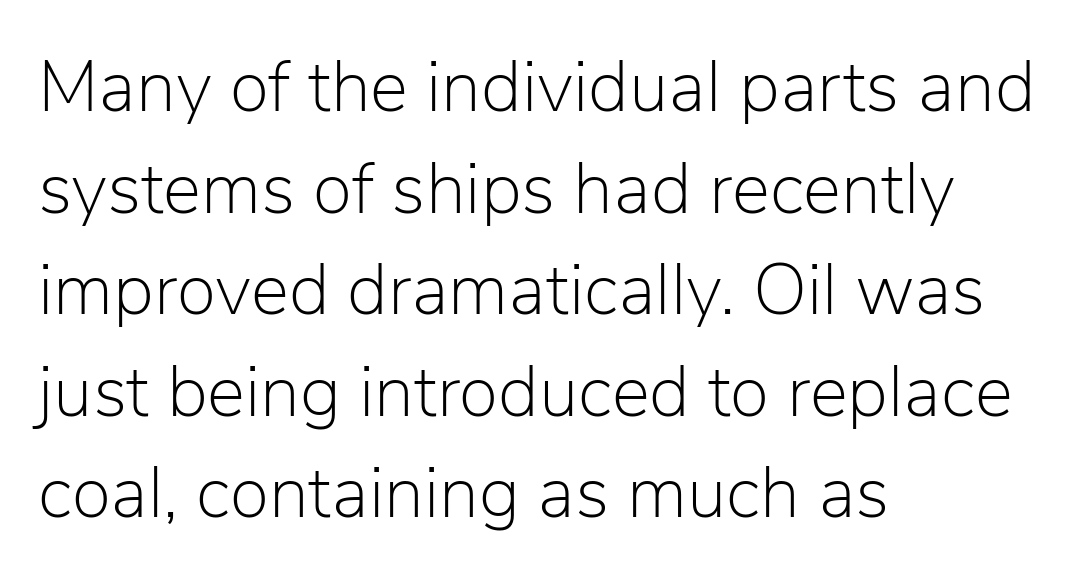
Spacing verdict: proportional, widths tailored to each character. To sum up the face: it is a sans, with no serifs. Heaviness? Minimal to ordinary, like unemphasized prose. Beneath every word, the page is bare. Short note: letters normally spaced. Where is the straight margin? On the left.
